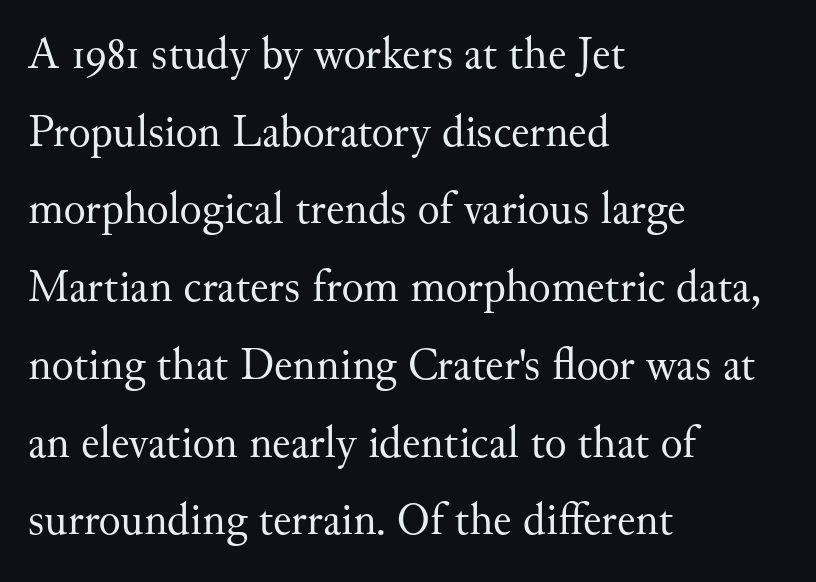
The image shows 46 px regular-weight serif type, upright; set left-aligned, normal line spacing (1.69x), normal letter spacing, not underlined; medium stroke contrast and a small x-height.
